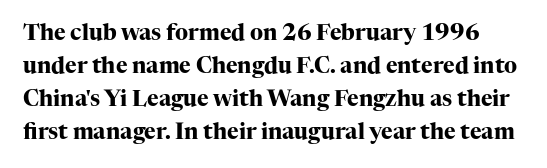
Q: Is the text bold? A: Yes.
Q: Is the text italic (slanted)? A: No, it is upright.
Q: Is the text underlined? A: No.
Q: Is the spacing between letters normal or unusually wide? A: Normal.
Q: Is the spacing between lines tight, normal or loose? A: Normal.
